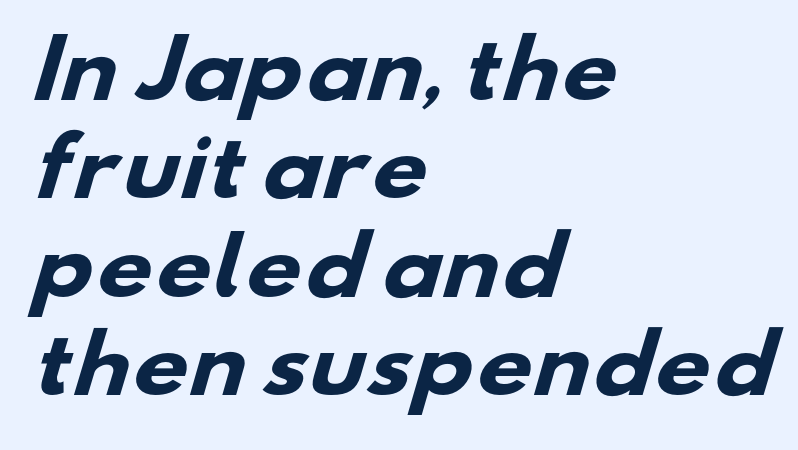
Q: Is the text bold? A: Yes.
Q: Is the typeface a serif or a sans-serif typeface? A: Sans-serif.
Q: Is the text underlined? A: No.
Q: How is the paragraph aligned? A: Left-aligned.
Q: Is the spacing between letters normal or unusually wide? A: Normal.
Q: Is the spacing between lines tight, normal or loose? A: Normal.
Q: Width (condensed, normal, or wide)? A: Wide.
Q: Stroke contrast? A: Low.
Q: x-height? A: Small.
Q: Monospaced? A: No.
